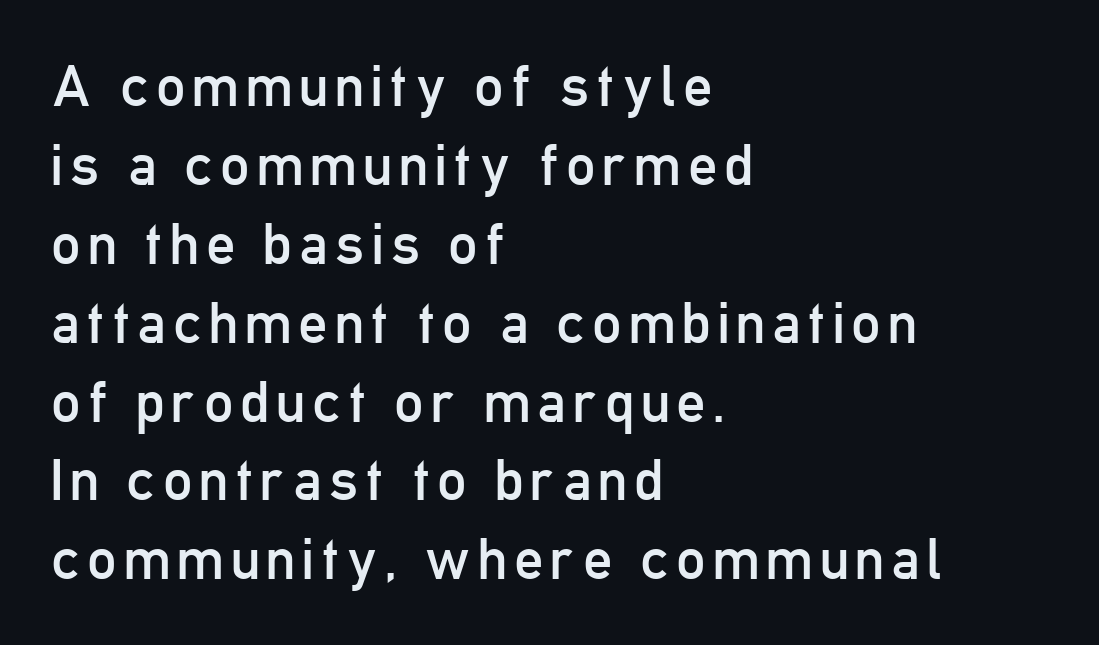
Q: Is the text bold? A: No.
Q: Is the text italic (slanted)? A: No, it is upright.
Q: Is the typeface a serif or a sans-serif typeface? A: Sans-serif.
Q: Is the text underlined? A: No.
Q: How is the paragraph aligned? A: Left-aligned.
Q: Is the spacing between lines tight, normal or loose? A: Normal.
Q: Width (condensed, normal, or wide)? A: Condensed.
Q: Stroke contrast? A: Low.
Q: x-height? A: Medium.
Q: Monospaced? A: No.
